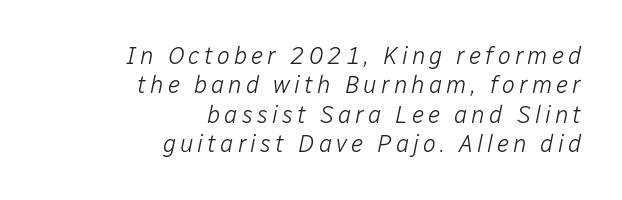
Casual observation: everything's shoved over to the right. Style check: oblique. Bold? No — there's no thickening of the strokes. The glyphs are unaccompanied by any horizontal stroke below them.
